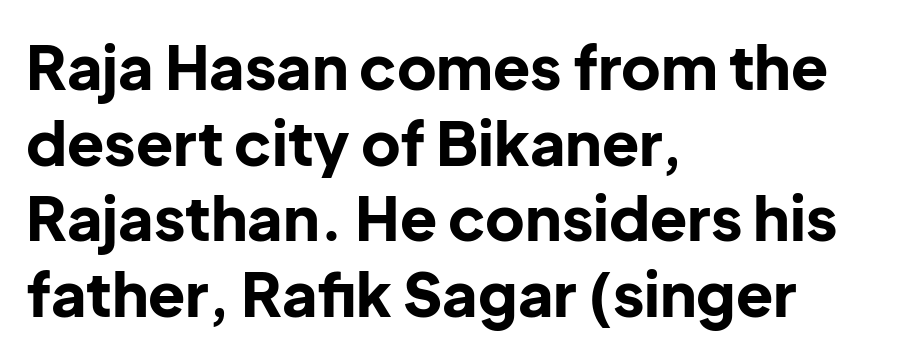
{"serif": "no", "italic": "no", "bold": "yes", "weight": "bold", "width": "normal", "stroke_contrast": "low", "x_height": "medium", "monospaced": "no", "underline": "no", "align": "left", "line_spacing_ratio": 1.24, "letter_spacing": "normal", "letter_spacing_em": 0.0, "glyph_px": 61}
